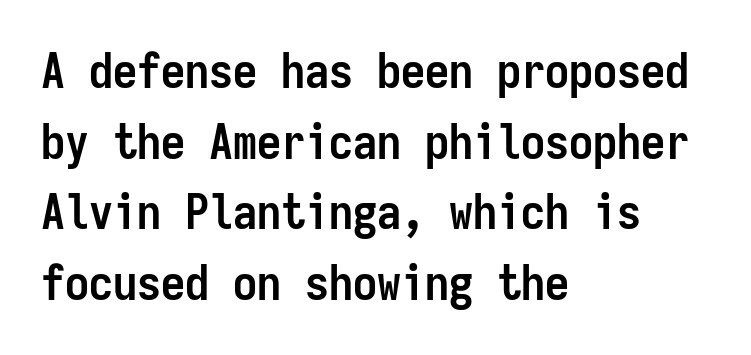
Q: Is the text bold? A: Yes.
Q: Is the text italic (slanted)? A: No, it is upright.
Q: Is the typeface a serif or a sans-serif typeface? A: Sans-serif.
Q: Is the text underlined? A: No.
Q: How is the paragraph aligned? A: Left-aligned.
Q: Is the spacing between letters normal or unusually wide? A: Normal.
Q: Is the spacing between lines tight, normal or loose? A: Normal.
Q: Width (condensed, normal, or wide)? A: Condensed.
Q: Stroke contrast? A: Low.
Q: x-height? A: Medium.
Q: Monospaced? A: Yes.
